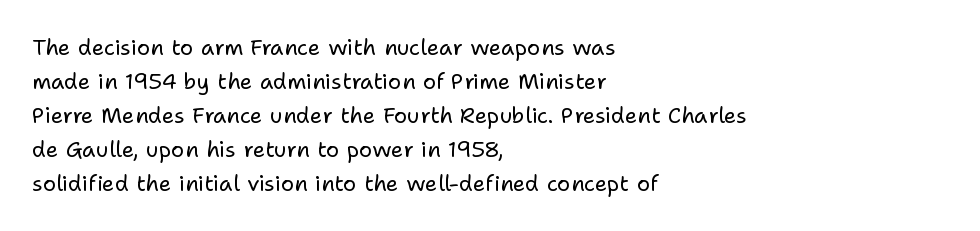
Q: Is the text bold? A: No.
Q: Is the text italic (slanted)? A: No, it is upright.
Q: Is the text underlined? A: No.
Q: How is the paragraph aligned? A: Left-aligned.
Q: Is the spacing between letters normal or unusually wide? A: Normal.
Q: Is the spacing between lines tight, normal or loose? A: Normal.
